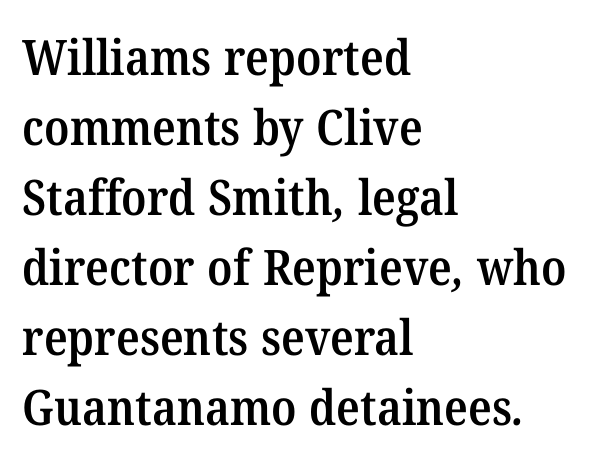
{"serif": "yes", "bold": "semi", "weight": "semibold", "width": "normal", "stroke_contrast": "medium", "x_height": "medium", "monospaced": "no", "underline": "no", "align": "left", "line_spacing": "normal", "line_spacing_ratio": 1.43, "letter_spacing": "normal", "letter_spacing_em": 0.0, "glyph_px": 49}
